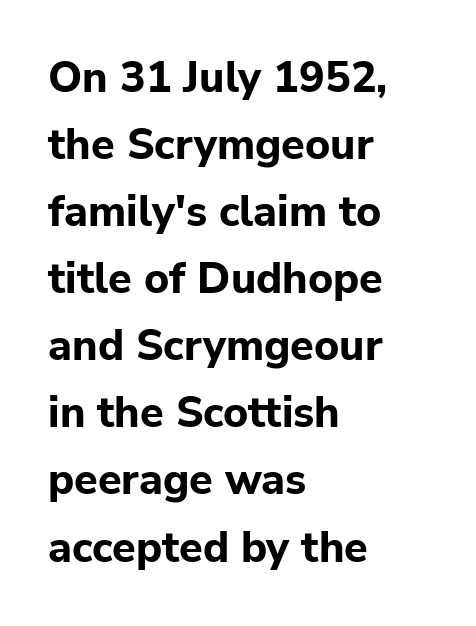
Leading matches the norm, producing a regular column. Spacing verdict: proportional, widths tailored to each character. The space beneath each line is pristine and unruled. Typographically, this falls in the sans-serif category. You'd pick this weight for a headline — it's a proper bold. Posture: vertical.
